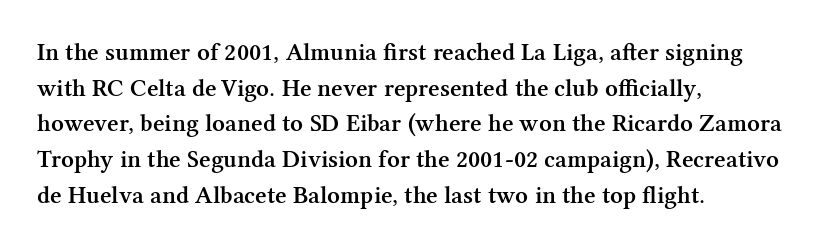
The vertical gap from one line to the next is medium. Which margin do the lines hug? The left one — the right edge is uneven. If you drew a line through each stem, it would be perfectly vertical. Has an underline been added? It has not.
